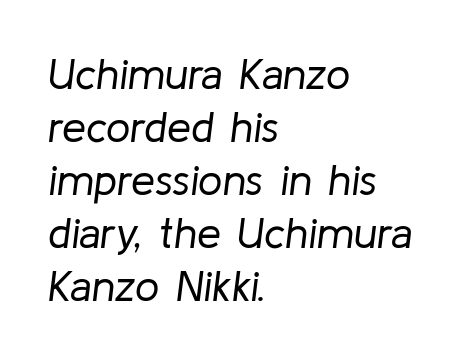
{"italic": "yes", "lean": "right", "slant_degrees": 8, "bold": "no", "weight": "regular", "width": "normal", "stroke_contrast": "low", "x_height": "medium", "monospaced": "no", "underline": "no", "align": "left", "line_spacing_ratio": 1.23, "letter_spacing": "normal", "letter_spacing_em": 0.0, "glyph_px": 43}
